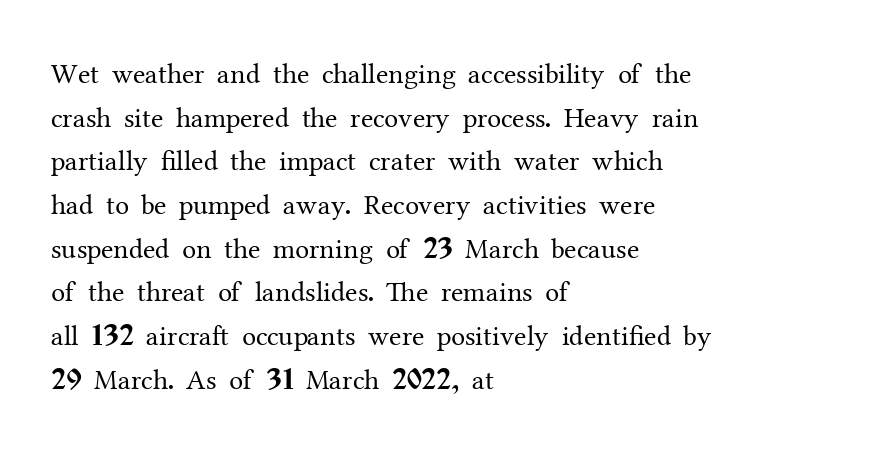
Unbolded letterforms with no extra heft. Bare-footed words on every line. The letters advance in unequal steps, a hallmark of proportional type. The letterforms sit shoulder to shoulder at normal distance. In CSS terms this would be text-align: left.
